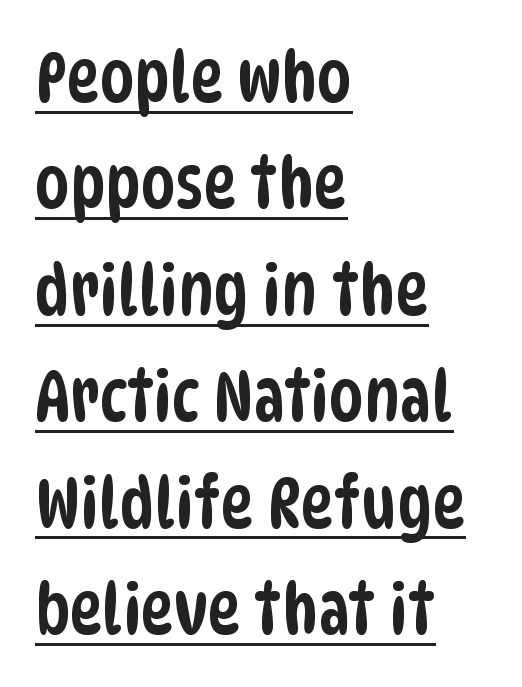
Q: Is the typeface a serif or a sans-serif typeface? A: Sans-serif.
Q: Is the text underlined? A: Yes.
Q: How is the paragraph aligned? A: Left-aligned.
Q: Is the spacing between letters normal or unusually wide? A: Normal.
Q: Is the spacing between lines tight, normal or loose? A: Normal.
Q: Width (condensed, normal, or wide)? A: Condensed.
Q: Stroke contrast? A: Low.
Q: x-height? A: Large.
Q: Monospaced? A: No.
